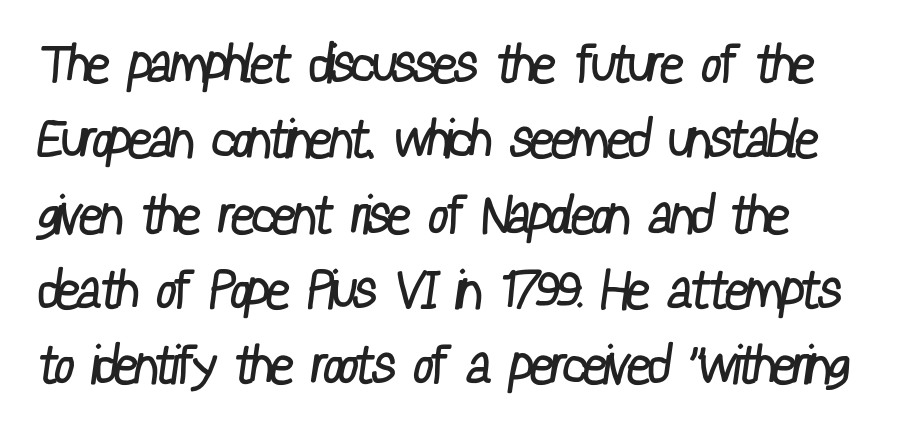
{"serif": "no", "bold": "no", "weight": "regular", "width": "condensed", "stroke_contrast": "low", "x_height": "medium", "monospaced": "no", "underline": "no", "line_spacing": "normal", "line_spacing_ratio": 1.42, "letter_spacing": "normal", "letter_spacing_em": 0.0, "glyph_px": 53}
